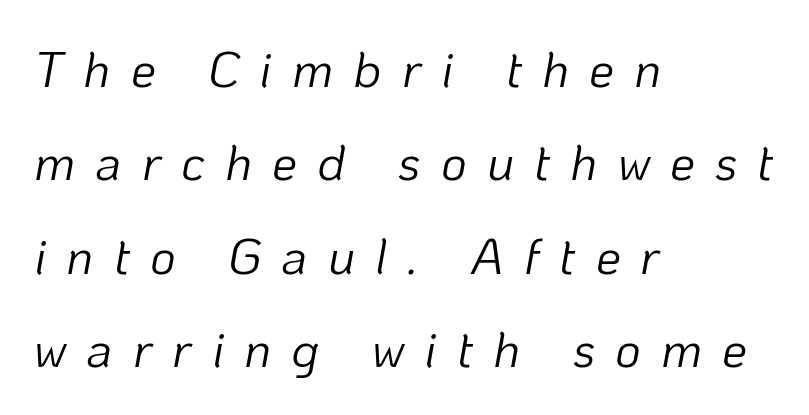
The image shows 50 px light type, italic (leaning right); set left-aligned, line spacing 1.87x, unusually wide letter spacing (+0.4 em), not underlined; low stroke contrast and a medium x-height.
